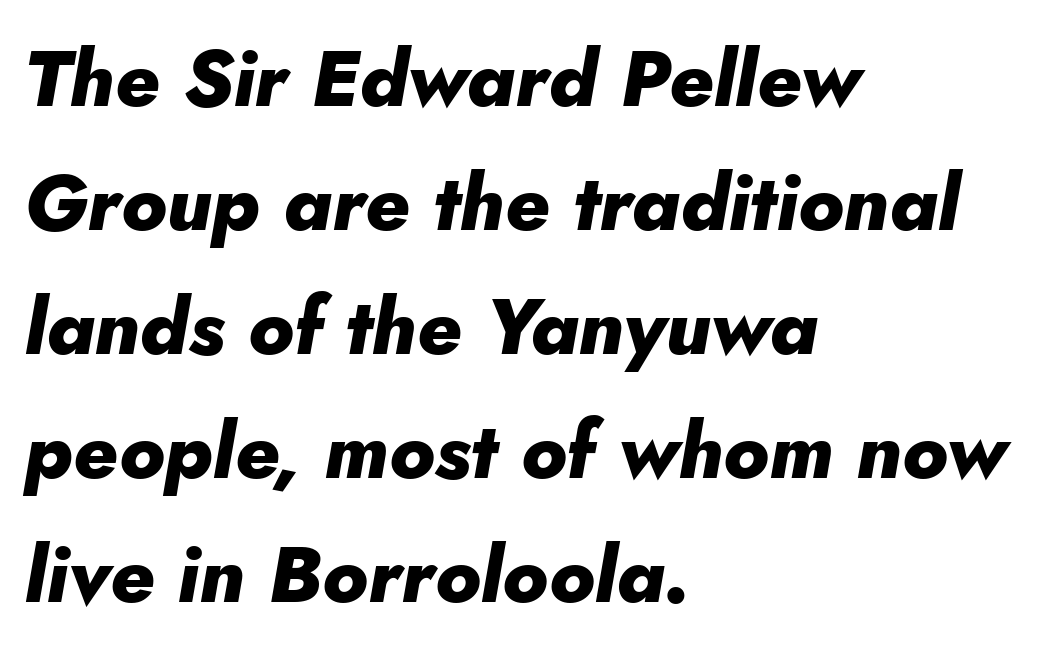
Any mark beneath the type? The region is blank. The lettering tilts uniformly, giving the passage an italic look. The leading is moderate, giving the passage an even texture. Character widths vary here, with narrow letters taking less room than wide ones. Reading down the block, your eye returns to a fixed left position each line.
